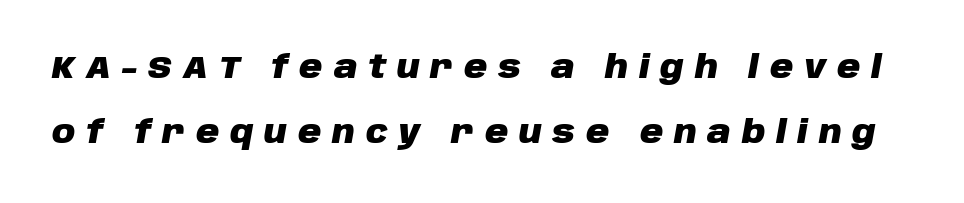
Q: Is the text bold? A: Yes.
Q: Is the text italic (slanted)? A: Yes, it leans right by about 10 degrees.
Q: Is the text underlined? A: No.
Q: Is the spacing between letters normal or unusually wide? A: Unusually wide.
Q: Is the spacing between lines tight, normal or loose? A: Loose.
Q: Width (condensed, normal, or wide)? A: Normal.
Q: Stroke contrast? A: Low.
Q: x-height? A: Large.
Q: Monospaced? A: No.
